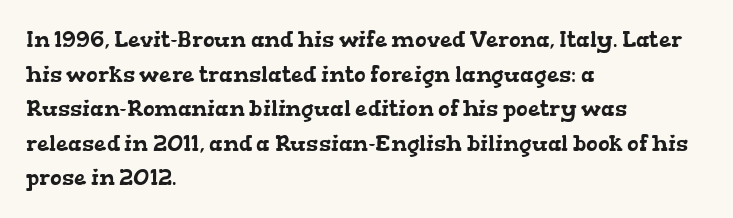
The image shows 22 px text type; set left-aligned, normal line spacing (1.57x), normal letter spacing, not underlined.
